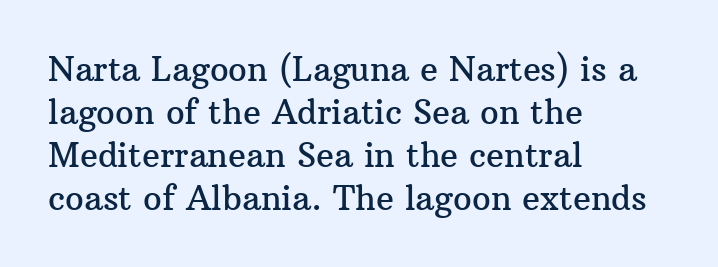
{"serif": "yes", "italic": "no", "width": "normal", "stroke_contrast": "medium", "x_height": "medium", "monospaced": "no", "underline": "no", "align": "left", "line_spacing": "normal", "line_spacing_ratio": 1.3, "letter_spacing": "normal", "letter_spacing_em": 0.0, "glyph_px": 33}
